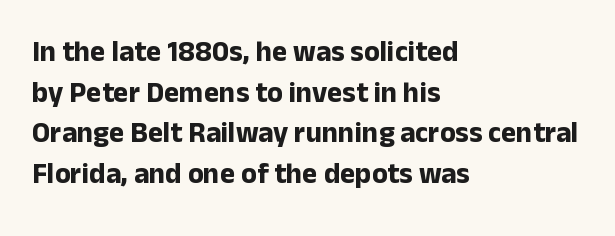
Just letters on the line, the space beneath them empty. Baseline-to-baseline distance is the conventional proportion of letter height. Typesetter's note: full bold, strokes at maximum text heaviness. Layout note: lines flush left. These lines are rendered in a variable-pitch font.
